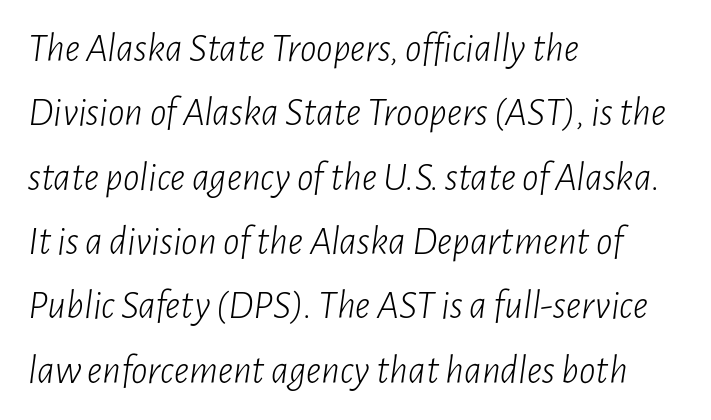
Q: Is the text bold? A: No.
Q: Is the text italic (slanted)? A: Yes, it leans right by about 7 degrees.
Q: Is the text underlined? A: No.
Q: How is the paragraph aligned? A: Left-aligned.
Q: Is the spacing between letters normal or unusually wide? A: Normal.
Q: Is the spacing between lines tight, normal or loose? A: Normal.
Q: Width (condensed, normal, or wide)? A: Condensed.
Q: Stroke contrast? A: Low.
Q: x-height? A: Medium.
Q: Monospaced? A: No.
